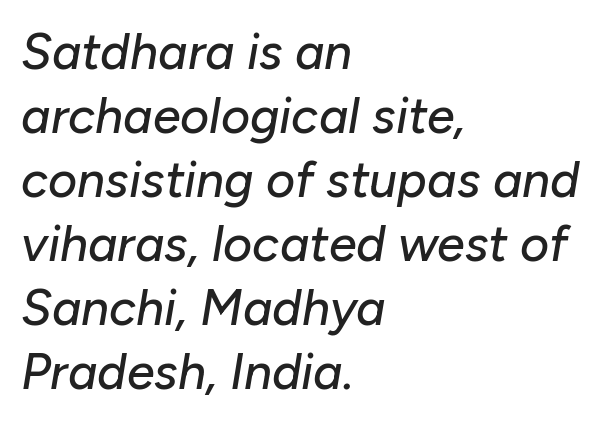
The image shows 50 px text type, italic (leaning right); set left-aligned, normal line spacing (1.28x), normal letter spacing, not underlined; low stroke contrast and a medium x-height.
